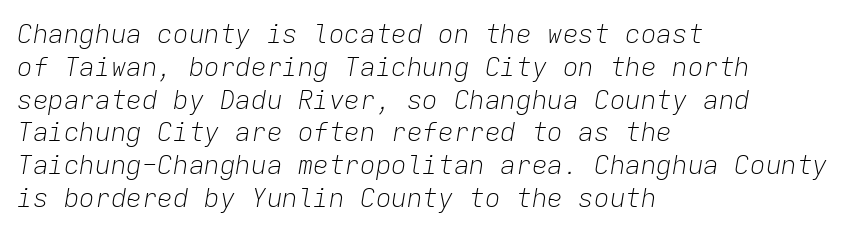
{"italic": "yes", "lean": "right", "slant_degrees": 9, "bold": "no", "underline": "no", "align": "left", "line_spacing": "normal", "line_spacing_ratio": 1.26, "letter_spacing": "normal", "letter_spacing_em": 0.0, "glyph_px": 26}
